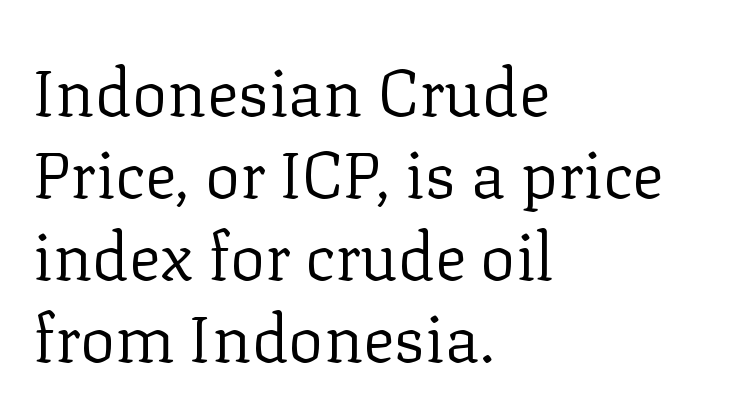
{"serif": "yes", "italic": "no", "bold": "no", "weight": "regular", "width": "normal", "stroke_contrast": "low", "x_height": "medium", "monospaced": "no", "underline": "no", "align": "left", "line_spacing_ratio": 1.24, "letter_spacing": "normal", "letter_spacing_em": 0.0, "glyph_px": 66}
